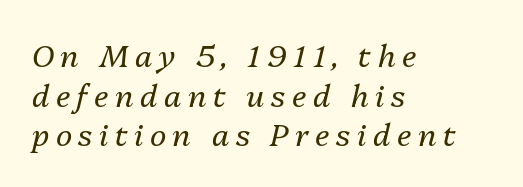
Q: Is the text bold? A: No.
Q: Is the text italic (slanted)? A: Yes, it leans right by about 13 degrees.
Q: Is the text underlined? A: No.
Q: How is the paragraph aligned? A: Left-aligned.
Q: Is the spacing between letters normal or unusually wide? A: Unusually wide.
Q: Is the spacing between lines tight, normal or loose? A: Normal.
Q: Width (condensed, normal, or wide)? A: Normal.
Q: Stroke contrast? A: Medium.
Q: x-height? A: Medium.
Q: Monospaced? A: No.
